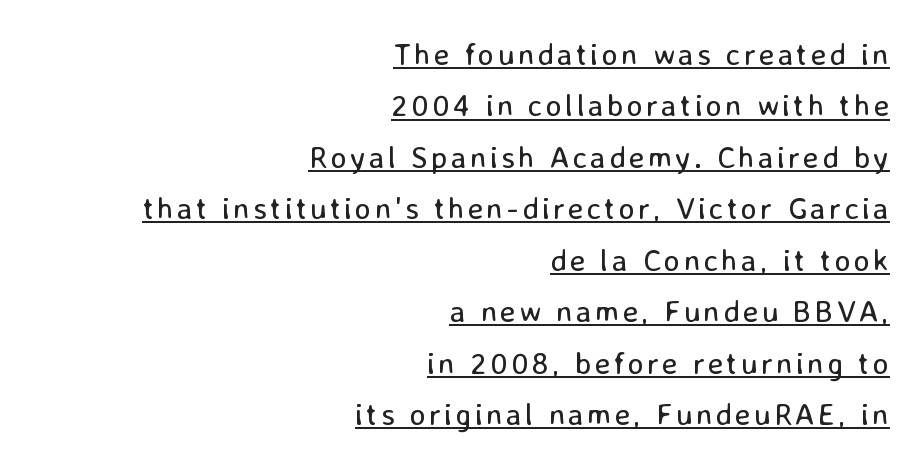
{"serif": "no", "italic": "no", "bold": "no", "weight": "regular", "width": "normal", "stroke_contrast": "low", "x_height": "medium", "monospaced": "no", "underline": "yes", "align": "right", "line_spacing": "normal", "line_spacing_ratio": 1.66, "glyph_px": 31}
